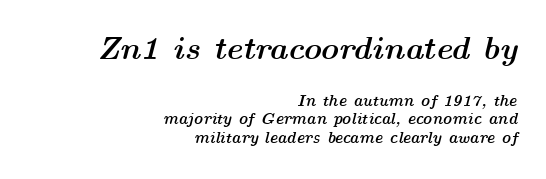
The image shows 32 px semibold, wide type, italic (leaning right); set right-aligned, tight line spacing (1.14x), normal letter spacing, not underlined; the first (top) block is 2.0x larger; medium stroke contrast and a medium x-height.
